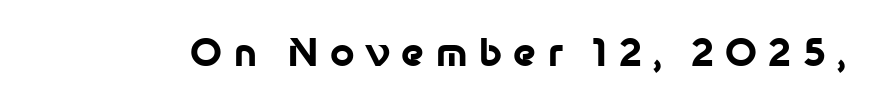
The image shows 38 px bold sans-serif type, upright; set unusually wide letter spacing (+0.28 em), not underlined; low stroke contrast and a medium x-height.
